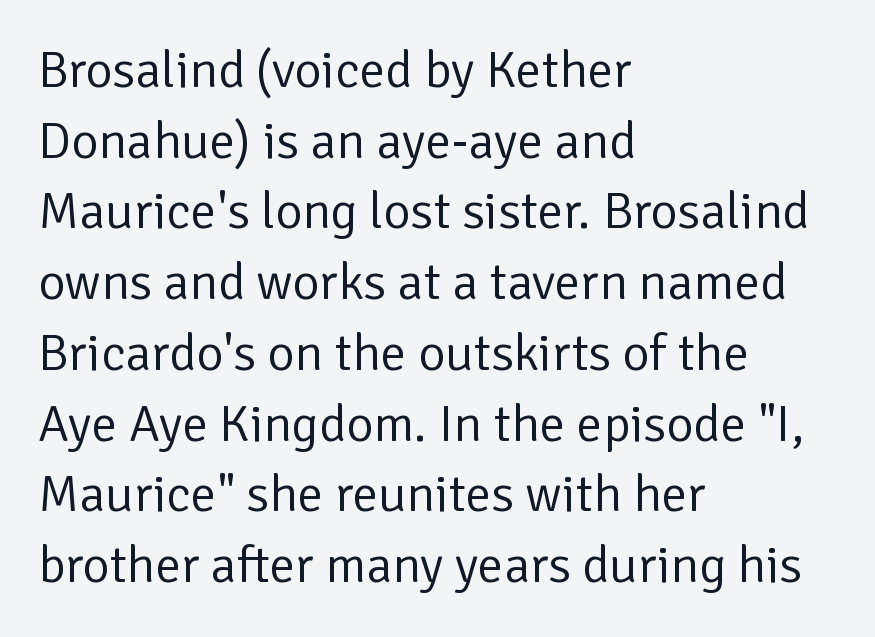
A typesetter would mark this as roman, not italic. Compared with a centered layout, this one pins lines to the left instead. Has an underline been added? It has not. Inter-character spacing is left at the font's built-in metrics.
